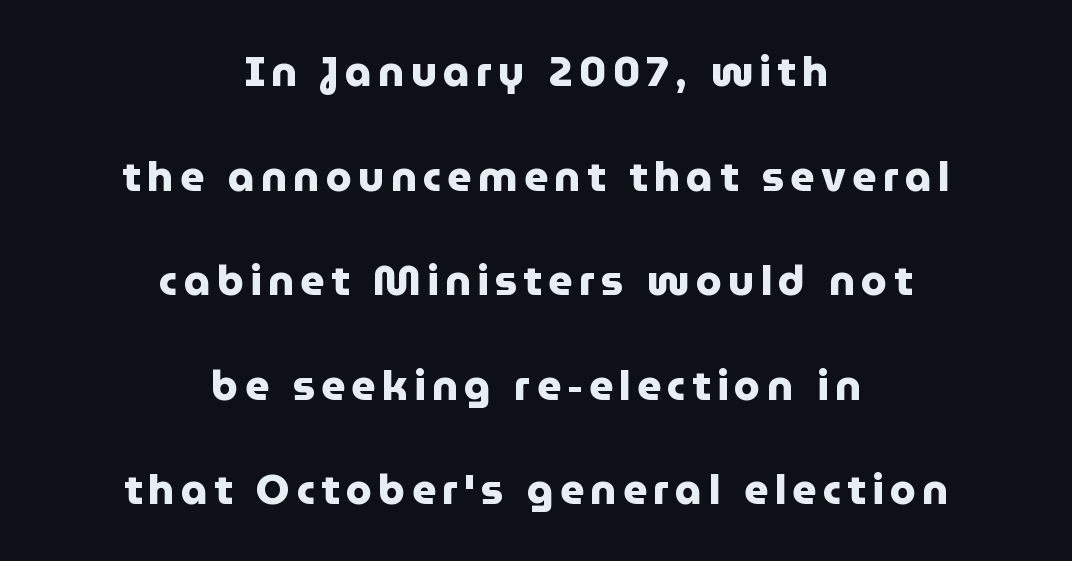
Q: Is the text bold? A: Yes.
Q: Is the text italic (slanted)? A: No, it is upright.
Q: Is the typeface a serif or a sans-serif typeface? A: Sans-serif.
Q: Is the text underlined? A: No.
Q: How is the paragraph aligned? A: Centered.
Q: Is the spacing between lines tight, normal or loose? A: Loose.
Q: Width (condensed, normal, or wide)? A: Normal.
Q: Stroke contrast? A: Low.
Q: x-height? A: Medium.
Q: Monospaced? A: No.
